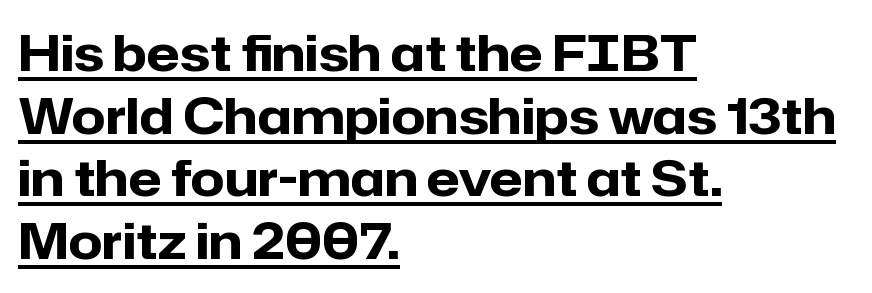
You could not count columns in this text — the font is proportionally spaced. Serif or sans? Sans — the stroke terminals are bare. In terms of leading, this rendering sits right in the middle. This is underlined copy, the kind a proofreader might mark for attention.
